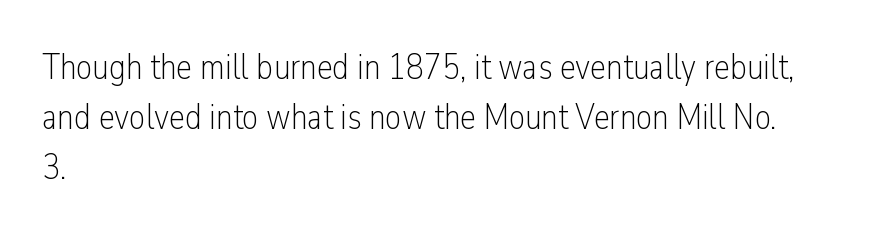
The strokes carry an ordinary text weight at most. The lines sit at an ordinary, default distance from one another. The letters advance in unequal steps, a hallmark of proportional type. The text was rendered using a sans face with plain stroke endings. Nobody touched the tracking dial on this one. Any mark beneath the type? The region is blank.
